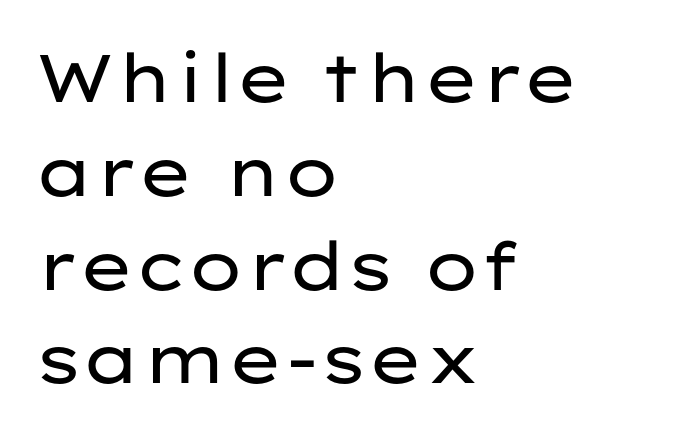
Q: Is the text bold? A: No.
Q: Is the text italic (slanted)? A: No, it is upright.
Q: Is the typeface a serif or a sans-serif typeface? A: Sans-serif.
Q: Is the text underlined? A: No.
Q: How is the paragraph aligned? A: Left-aligned.
Q: Is the spacing between letters normal or unusually wide? A: Normal.
Q: Is the spacing between lines tight, normal or loose? A: Normal.
Q: Width (condensed, normal, or wide)? A: Wide.
Q: Stroke contrast? A: Low.
Q: x-height? A: Medium.
Q: Monospaced? A: No.
